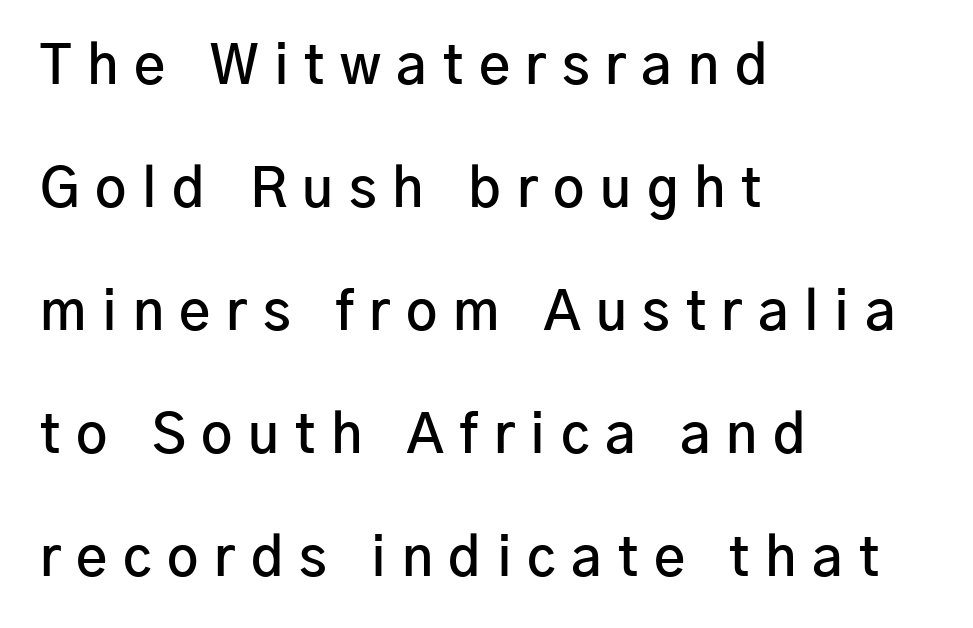
The image shows 54 px semibold sans-serif type, upright; set left-aligned, loose line spacing (2.28x), unusually wide letter spacing (+0.29 em), not underlined; low stroke contrast and a medium x-height.
